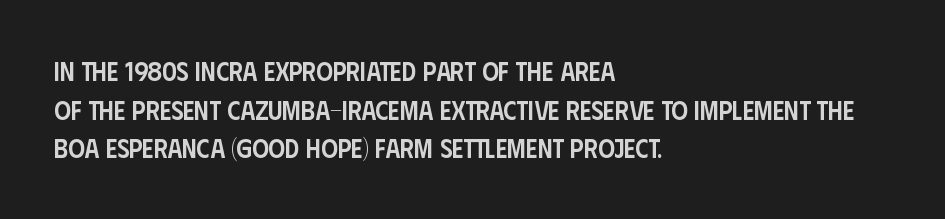
The image shows 26 px text type, upright; set left-aligned, normal line spacing (1.49x), normal letter spacing, not underlined.
